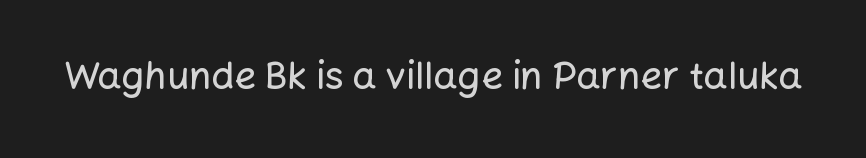
The string is rendered with underlining switched off. Is this a sans? Yes — the strokes have no serifs. Character widths vary here, with narrow letters taking less room than wide ones. Posture: vertical. These lines keep a tight, regular rhythm from letter to letter.
